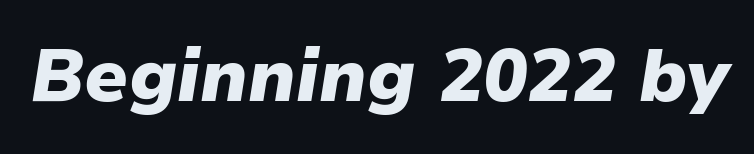
Q: Is the text bold? A: Yes.
Q: Is the text italic (slanted)? A: Yes, it leans right by about 9 degrees.
Q: Is the text underlined? A: No.
Q: Is the spacing between letters normal or unusually wide? A: Normal.
Q: Width (condensed, normal, or wide)? A: Normal.
Q: Stroke contrast? A: Low.
Q: x-height? A: Medium.
Q: Monospaced? A: No.
